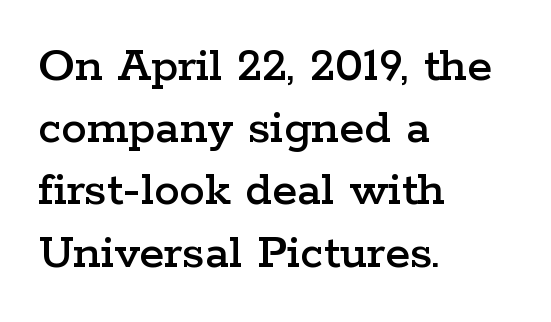
Q: Is the text italic (slanted)? A: No, it is upright.
Q: Is the typeface a serif or a sans-serif typeface? A: Serif.
Q: Is the text underlined? A: No.
Q: How is the paragraph aligned? A: Left-aligned.
Q: Is the spacing between letters normal or unusually wide? A: Normal.
Q: Width (condensed, normal, or wide)? A: Wide.
Q: Stroke contrast? A: Low.
Q: x-height? A: Medium.
Q: Monospaced? A: No.
